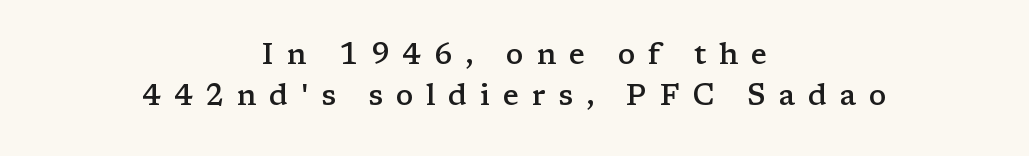
{"serif": "yes", "italic": "no", "bold": "semi", "weight": "semibold", "width": "wide", "stroke_contrast": "low", "x_height": "medium", "monospaced": "no", "underline": "no", "align": "center", "line_spacing": "normal", "line_spacing_ratio": 1.42, "letter_spacing": "wide", "letter_spacing_em": 0.44, "glyph_px": 29}
